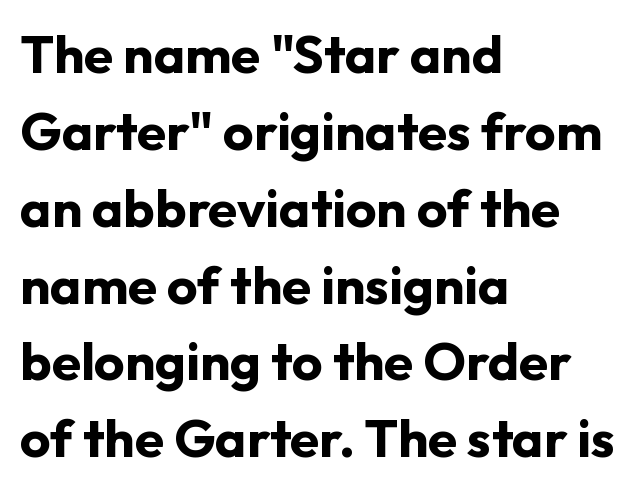
{"serif": "no", "italic": "no", "bold": "yes", "weight": "bold", "width": "normal", "stroke_contrast": "low", "x_height": "medium", "monospaced": "no", "underline": "no", "align": "left", "line_spacing": "normal", "line_spacing_ratio": 1.45, "letter_spacing": "normal", "letter_spacing_em": 0.0, "glyph_px": 53}
